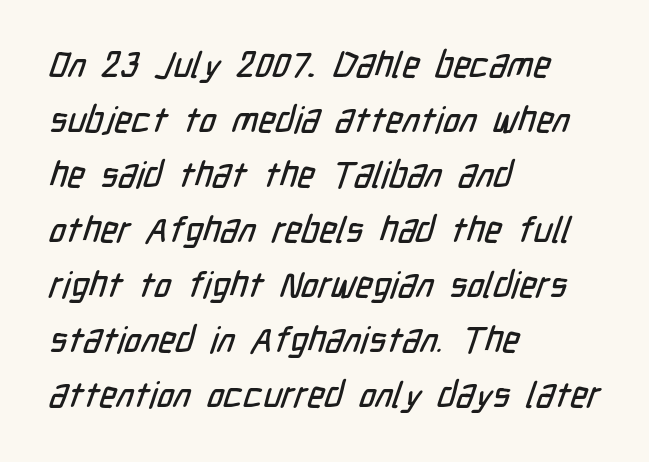
Q: Is the typeface a serif or a sans-serif typeface? A: Sans-serif.
Q: Is the text underlined? A: No.
Q: How is the paragraph aligned? A: Left-aligned.
Q: Is the spacing between letters normal or unusually wide? A: Normal.
Q: Is the spacing between lines tight, normal or loose? A: Normal.
Q: Width (condensed, normal, or wide)? A: Condensed.
Q: Stroke contrast? A: Low.
Q: x-height? A: Medium.
Q: Monospaced? A: No.
